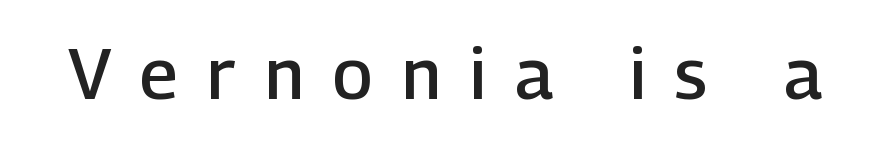
Nobody drew a line under any word here. Font category for this specimen: sans-serif. Someone cranked the tracking dial way up on this one. Looks like regular typesetting: each glyph gets only the width it needs. The glyphs have the mass of a demibold cut, below bold.
